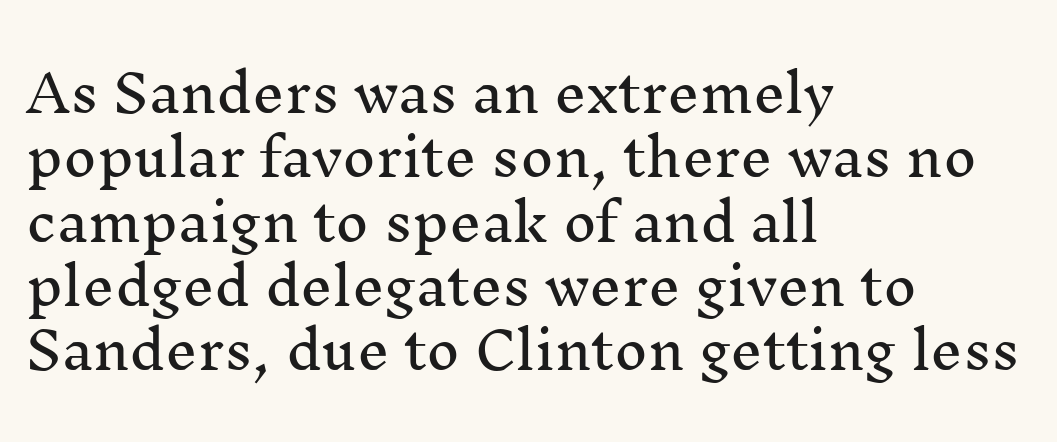
The image shows 51 px serif type, upright; set left-aligned, normal line spacing (1.26x), normal letter spacing, not underlined; medium stroke contrast and a medium x-height.
